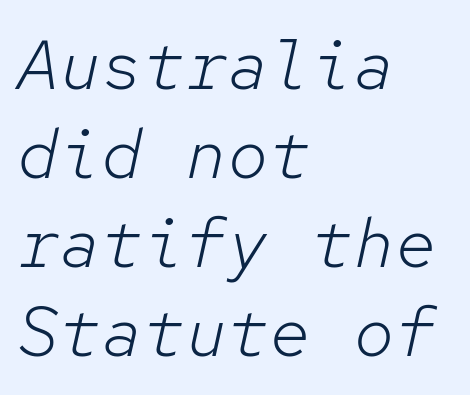
{"italic": "yes", "lean": "right", "slant_degrees": 12, "bold": "no", "weight": "light", "width": "normal", "stroke_contrast": "low", "x_height": "medium", "monospaced": "yes", "underline": "no", "align": "left", "line_spacing": "normal", "line_spacing_ratio": 1.27, "letter_spacing": "normal", "letter_spacing_em": 0.0, "glyph_px": 70}
